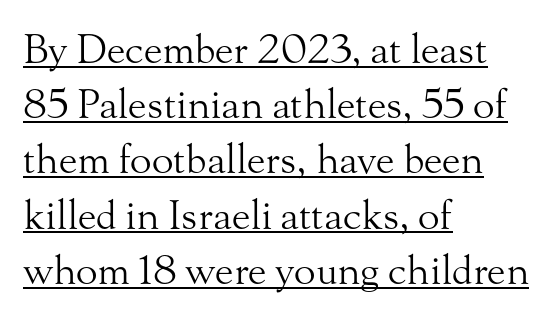
The image shows 40 px light serif type, upright; set left-aligned, normal line spacing (1.38x), normal letter spacing, underlined; medium stroke contrast and a small x-height.
